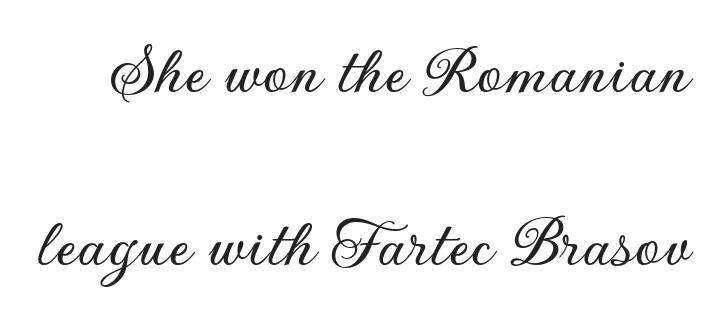
{"serif": "no", "width": "normal", "stroke_contrast": "low", "x_height": "small", "monospaced": "no", "underline": "no", "line_spacing": "loose", "line_spacing_ratio": 2.37, "letter_spacing": "normal", "letter_spacing_em": 0.0, "glyph_px": 73}
